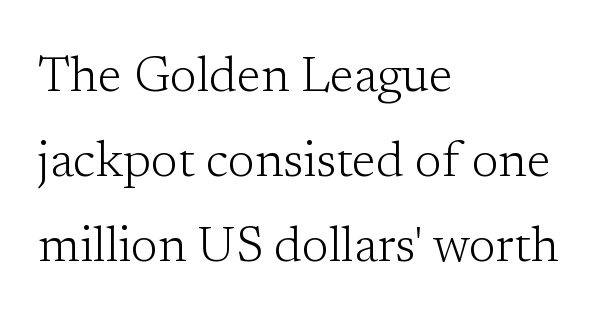
{"serif": "yes", "italic": "no", "bold": "no", "weight": "light", "width": "normal", "stroke_contrast": "low", "x_height": "medium", "monospaced": "no", "underline": "no", "align": "left", "line_spacing_ratio": 1.73, "letter_spacing": "normal", "letter_spacing_em": 0.0, "glyph_px": 49}
